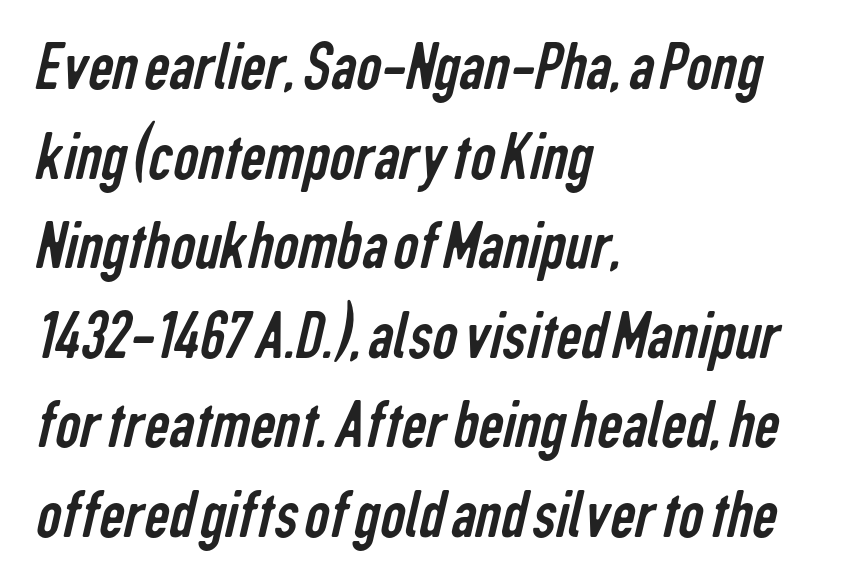
{"serif": "no", "bold": "no", "weight": "regular", "width": "condensed", "stroke_contrast": "low", "x_height": "medium", "monospaced": "no", "underline": "no", "align": "left", "line_spacing": "normal", "line_spacing_ratio": 1.28, "letter_spacing": "normal", "letter_spacing_em": 0.0, "glyph_px": 70}
